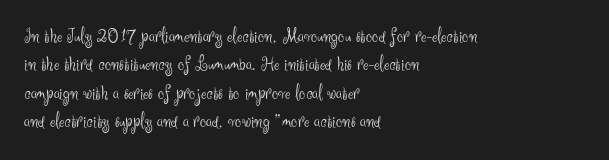
Glyph-to-glyph distance matches everyday printed text. One glance says typical: line gaps are just what's usual. A bare baseline throughout the passage. Does the lettering tilt? It doesn't — this is upright.
